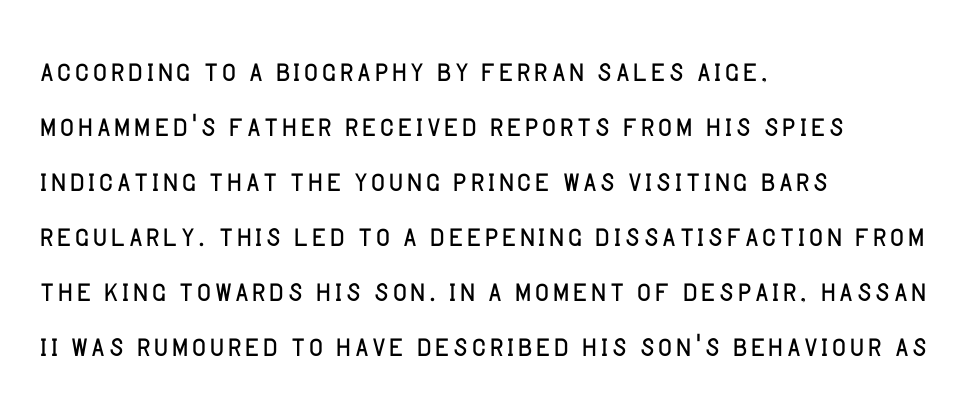
{"serif": "no", "italic": "no", "bold": "no", "weight": "light", "width": "normal", "stroke_contrast": "low", "x_height": "large", "monospaced": "no", "underline": "no", "align": "left", "line_spacing": "normal", "line_spacing_ratio": 1.41, "letter_spacing": "normal", "letter_spacing_em": 0.0, "glyph_px": 39}
